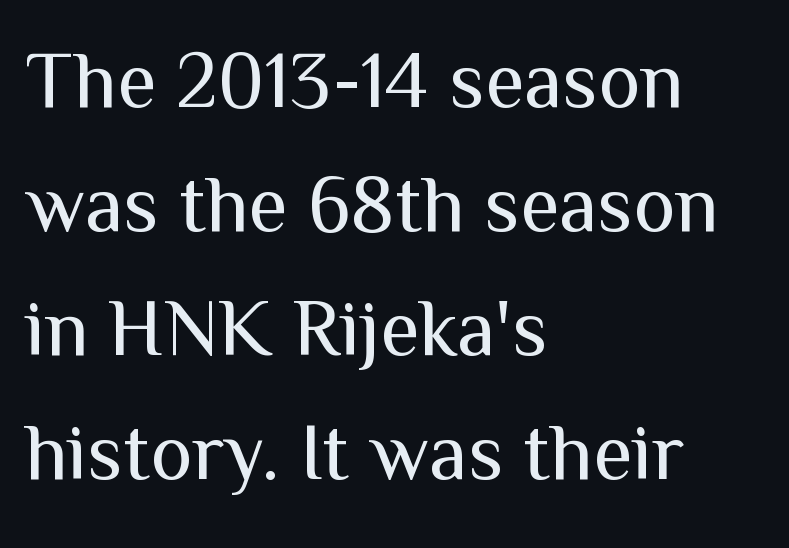
The image shows 80 px regular-weight sans-serif type, upright; set left-aligned, normal line spacing (1.55x), normal letter spacing, not underlined; medium stroke contrast and a medium x-height.
